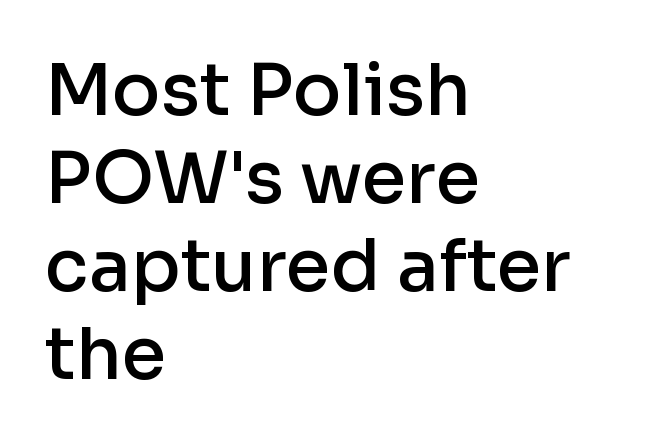
{"serif": "no", "italic": "no", "bold": "semi", "weight": "semibold", "width": "normal", "stroke_contrast": "low", "x_height": "medium", "monospaced": "no", "underline": "no", "align": "left", "line_spacing_ratio": 1.22, "letter_spacing": "normal", "letter_spacing_em": 0.0, "glyph_px": 72}
